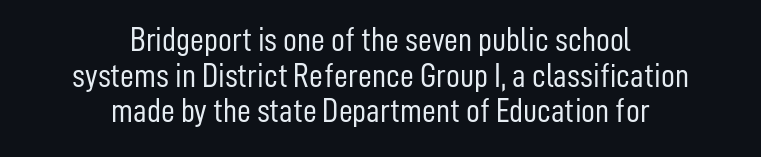
Q: Is the text bold? A: No.
Q: Is the text italic (slanted)? A: No, it is upright.
Q: Is the typeface a serif or a sans-serif typeface? A: Sans-serif.
Q: Is the text underlined? A: No.
Q: How is the paragraph aligned? A: Centered.
Q: Is the spacing between letters normal or unusually wide? A: Normal.
Q: Is the spacing between lines tight, normal or loose? A: Tight.
Q: Width (condensed, normal, or wide)? A: Condensed.
Q: Stroke contrast? A: Low.
Q: x-height? A: Medium.
Q: Monospaced? A: No.
